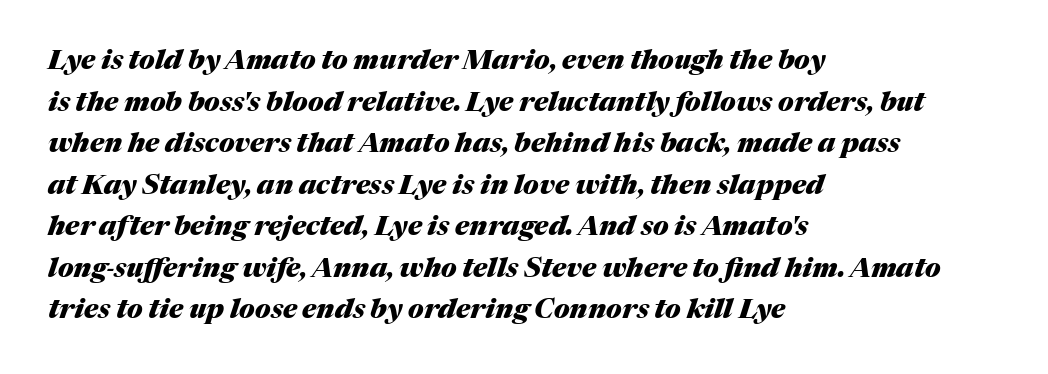
Does the leading feel generous? No, just average. If you drew a ruler down the left edge, every line would touch it. I'd describe the lettering as bold — thick and assertive. The specimen omits any rule beneath the text block's lines. Italic: yes, the glyphs are oblique.
